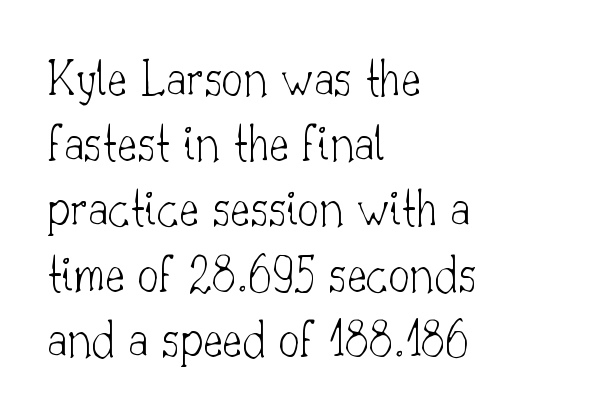
Q: Is the text bold? A: No.
Q: Is the text italic (slanted)? A: No, it is upright.
Q: Is the typeface a serif or a sans-serif typeface? A: Serif.
Q: Is the text underlined? A: No.
Q: How is the paragraph aligned? A: Left-aligned.
Q: Is the spacing between letters normal or unusually wide? A: Normal.
Q: Width (condensed, normal, or wide)? A: Normal.
Q: Stroke contrast? A: Low.
Q: x-height? A: Small.
Q: Monospaced? A: No.
